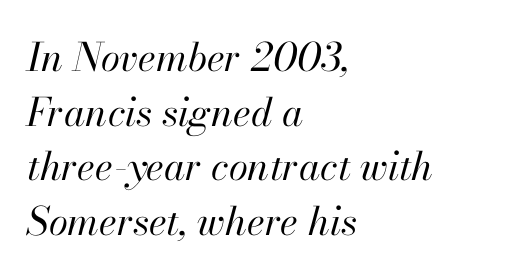
The image shows 39 px regular-weight type, italic (leaning right); set left-aligned, normal line spacing (1.4x), normal letter spacing, not underlined; high stroke contrast and a small x-height.
